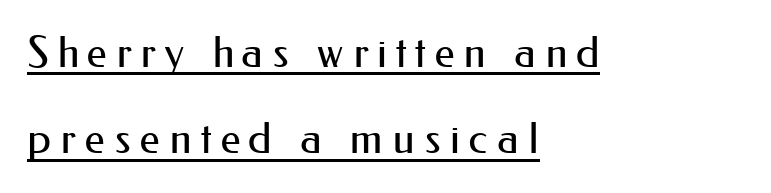
{"serif": "no", "italic": "no", "bold": "no", "weight": "regular", "width": "normal", "stroke_contrast": "medium", "x_height": "small", "monospaced": "no", "underline": "yes", "align": "left", "line_spacing": "loose", "line_spacing_ratio": 2.01, "letter_spacing": "wide", "letter_spacing_em": 0.2, "glyph_px": 43}
